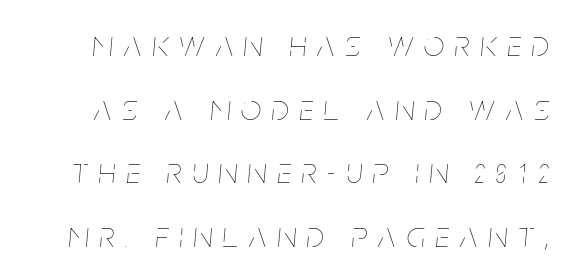
Q: Is the text bold? A: No.
Q: Is the text italic (slanted)? A: Yes, it leans right by about 5 degrees.
Q: Is the text underlined? A: No.
Q: Is the spacing between letters normal or unusually wide? A: Unusually wide.
Q: Width (condensed, normal, or wide)? A: Condensed.
Q: Stroke contrast? A: Low.
Q: x-height? A: Large.
Q: Monospaced? A: No.
